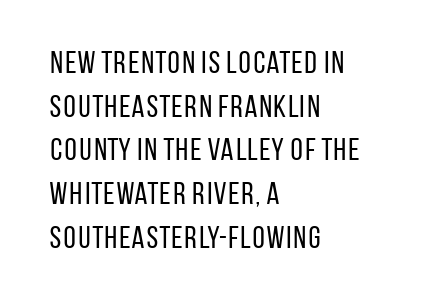
Q: Is the text bold? A: No.
Q: Is the text italic (slanted)? A: No, it is upright.
Q: Is the typeface a serif or a sans-serif typeface? A: Sans-serif.
Q: Is the text underlined? A: No.
Q: How is the paragraph aligned? A: Left-aligned.
Q: Is the spacing between letters normal or unusually wide? A: Normal.
Q: Is the spacing between lines tight, normal or loose? A: Normal.
Q: Width (condensed, normal, or wide)? A: Condensed.
Q: Stroke contrast? A: Low.
Q: x-height? A: Large.
Q: Monospaced? A: No.
